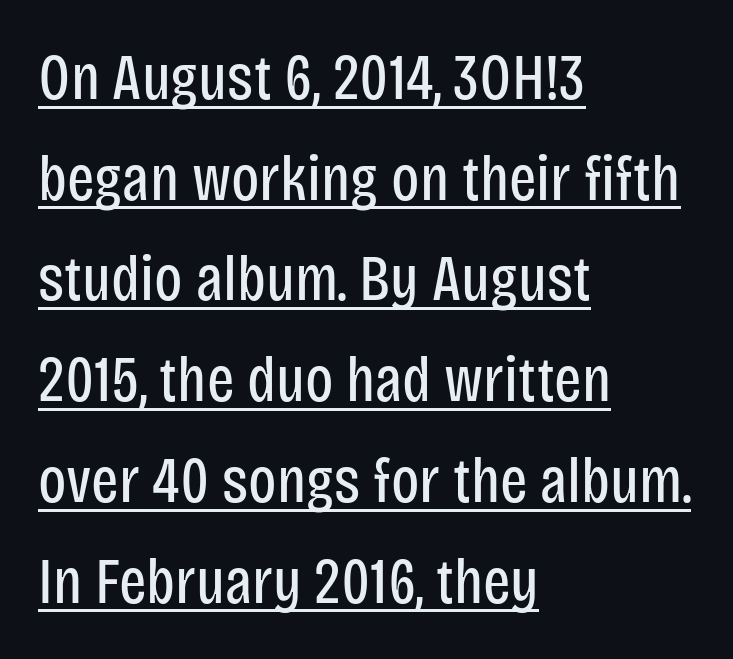
The image shows 65 px regular-weight, condensed sans-serif type, upright; set left-aligned, normal line spacing (1.55x), normal letter spacing, underlined; low stroke contrast and a large x-height.
